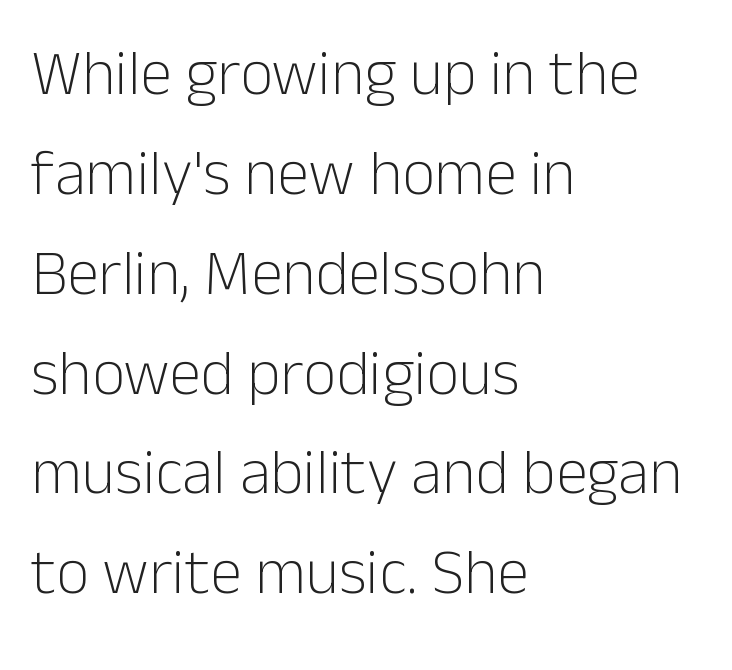
Interline gaps are of average width in this sample. These glyphs show unthickened strokes, regular width or finer. Ordinary non-slanted type is in use. The horizontal fit of the characters is conventional and even.
